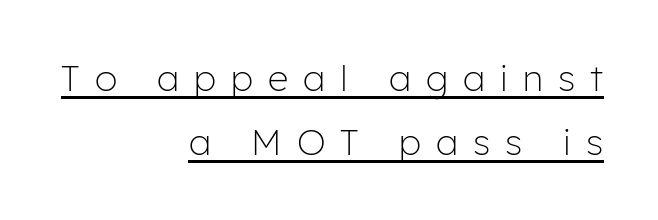
Alignment: flush right. A baseline rule has been typeset under these characters. These lines are rendered in a variable-pitch font. Every stem runs plumb, perpendicular to the baseline. Stroke terminals: plain, sans-serif.
